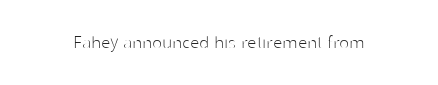
The passage shown is not underscored anywhere. The font's upright variant was chosen for this text. Stems here are at most as thick as an everyday book face. Observe the ordinary spacing: letters are neighbours, not strangers.
